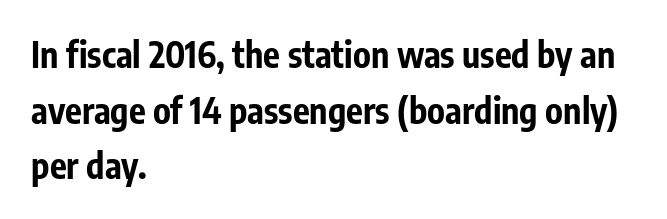
Q: Is the text bold? A: Yes.
Q: Is the text italic (slanted)? A: No, it is upright.
Q: Is the typeface a serif or a sans-serif typeface? A: Sans-serif.
Q: Is the text underlined? A: No.
Q: How is the paragraph aligned? A: Left-aligned.
Q: Is the spacing between letters normal or unusually wide? A: Normal.
Q: Is the spacing between lines tight, normal or loose? A: Normal.
Q: Width (condensed, normal, or wide)? A: Condensed.
Q: Stroke contrast? A: Low.
Q: x-height? A: Medium.
Q: Monospaced? A: No.
